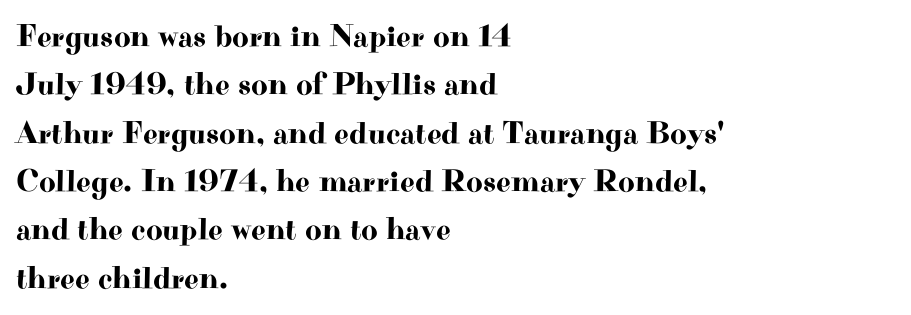
The image shows 32 px wide serif type, upright; set left-aligned, normal line spacing (1.51x), normal letter spacing, not underlined; high stroke contrast and a small x-height.
